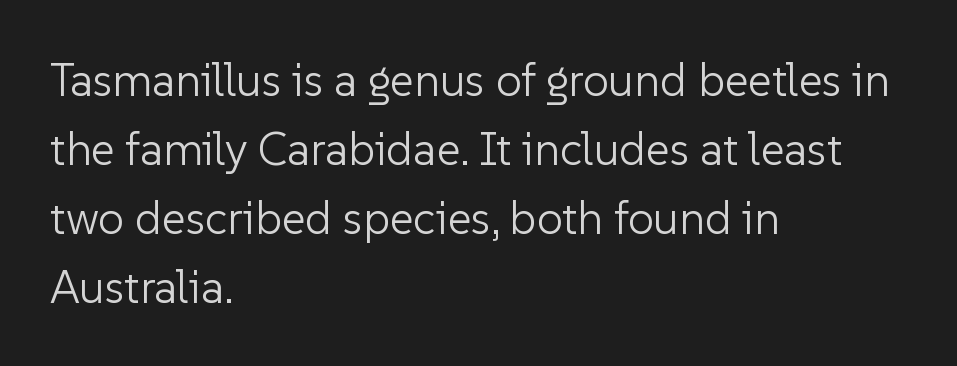
The image shows 46 px light sans-serif type, upright; set left-aligned, normal line spacing (1.5x), normal letter spacing, not underlined; low stroke contrast and a medium x-height.
